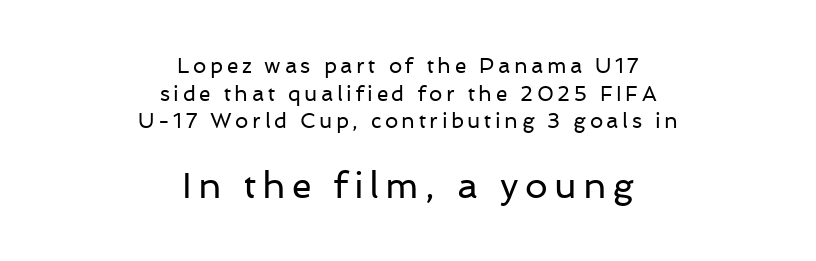
The image shows 36 px regular-weight sans-serif type, upright; set centered, normal line spacing (1.31x), not underlined; the second (bottom) block is 1.71x larger; low stroke contrast and a medium x-height.
